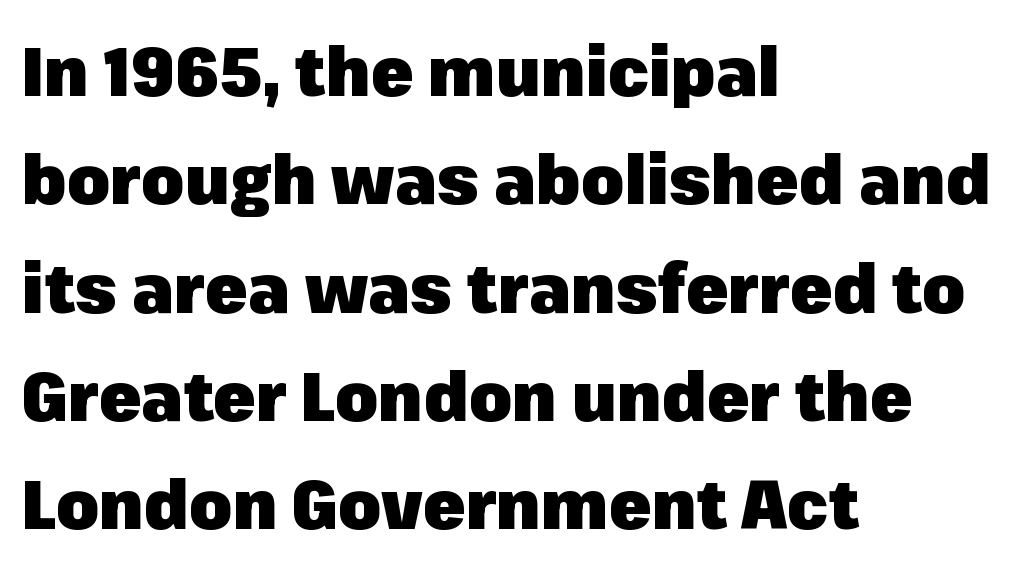
Horizontal bands of white between lines are of average thickness. If you drew a ruler down the left edge, every line would touch it. Is this a fixed-width face? No — the glyphs have proportional, varying widths. Letter spacing: default. The characters look thick and weighty, a clear bold. Italic? Not at all — the glyphs are vertical.
